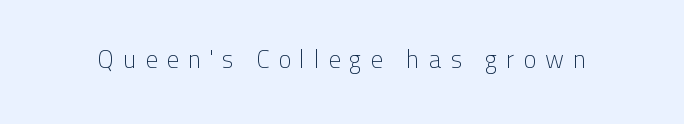
{"italic": "no", "bold": "no", "underline": "no", "letter_spacing": "wide", "letter_spacing_em": 0.34, "glyph_px": 25}
